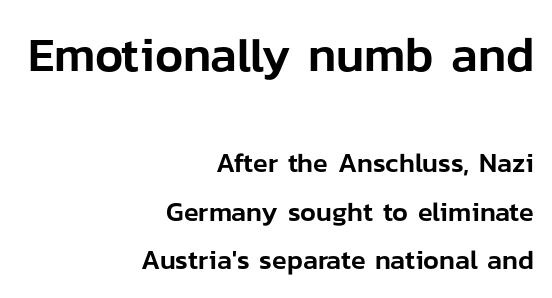
Does the type have serifs? No, each stem ends abruptly. Letter spacing: default. Proportional: the letters do not fall into vertical columns. Type size steps down from the first block to the second. Is there any slant? The stems are plumb. Leftover space on each line is placed entirely before the opening word.
